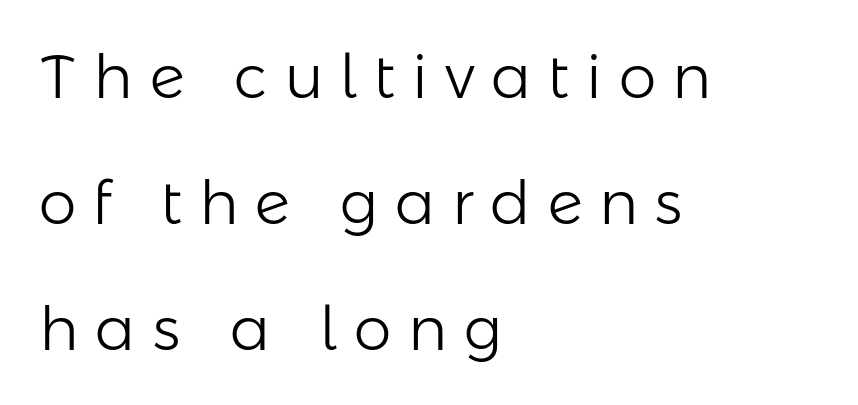
Stem width sits at or under what a default text font uses. Descenders hang freely into open space. The typesetter chose a ragged-right arrangement here. Note the varied advance widths — an 'i' is clearly narrower than an 'm'.
